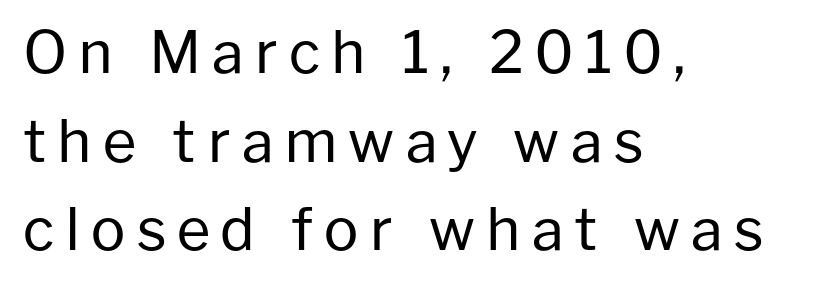
{"serif": "no", "italic": "no", "bold": "no", "weight": "regular", "width": "normal", "stroke_contrast": "low", "x_height": "medium", "monospaced": "no", "underline": "no", "align": "left", "line_spacing": "normal", "line_spacing_ratio": 1.53, "glyph_px": 58}
